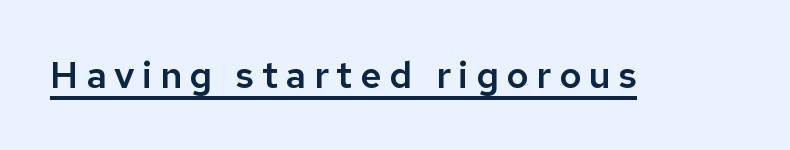
{"serif": "no", "italic": "no", "width": "normal", "stroke_contrast": "low", "x_height": "medium", "monospaced": "no", "underline": "yes", "letter_spacing": "wide", "letter_spacing_em": 0.21, "glyph_px": 37}
